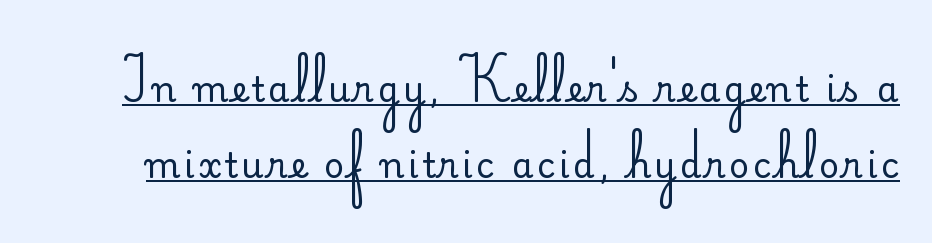
Q: Is the text bold? A: No.
Q: Is the text italic (slanted)? A: No, it is upright.
Q: Is the typeface a serif or a sans-serif typeface? A: Sans-serif.
Q: Is the text underlined? A: Yes.
Q: Is the spacing between lines tight, normal or loose? A: Loose.
Q: Width (condensed, normal, or wide)? A: Normal.
Q: Stroke contrast? A: Low.
Q: x-height? A: Small.
Q: Monospaced? A: No.
